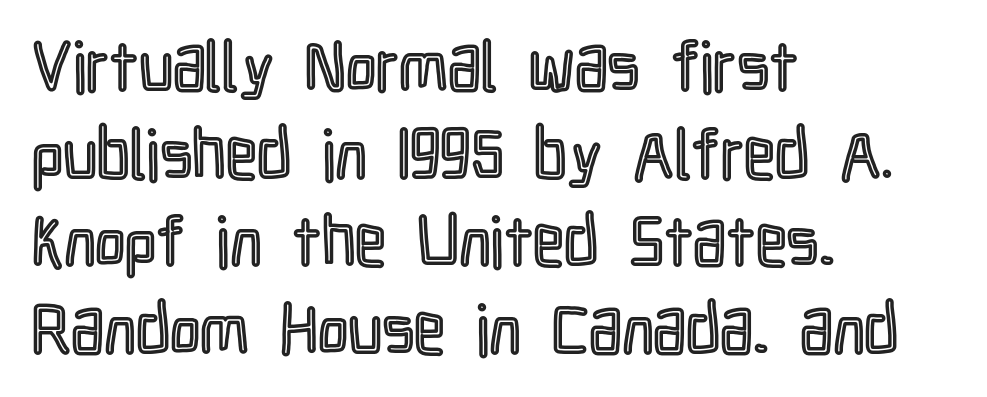
Q: Is the text italic (slanted)? A: No, it is upright.
Q: Is the text underlined? A: No.
Q: How is the paragraph aligned? A: Left-aligned.
Q: Is the spacing between letters normal or unusually wide? A: Normal.
Q: Is the spacing between lines tight, normal or loose? A: Normal.
Q: Width (condensed, normal, or wide)? A: Condensed.
Q: x-height? A: Medium.
Q: Monospaced? A: No.
